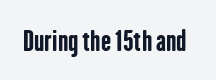
{"italic": "no", "bold": "yes", "underline": "no", "letter_spacing": "normal", "letter_spacing_em": 0.0, "glyph_px": 27}
